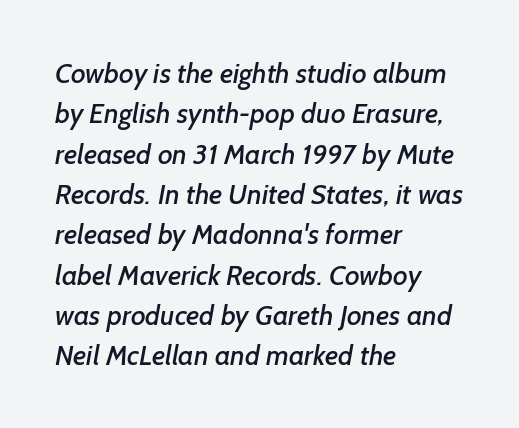
Q: Is the typeface a serif or a sans-serif typeface? A: Sans-serif.
Q: Is the text underlined? A: No.
Q: How is the paragraph aligned? A: Left-aligned.
Q: Is the spacing between letters normal or unusually wide? A: Normal.
Q: Is the spacing between lines tight, normal or loose? A: Normal.
Q: Width (condensed, normal, or wide)? A: Normal.
Q: Stroke contrast? A: Low.
Q: x-height? A: Medium.
Q: Monospaced? A: No.
